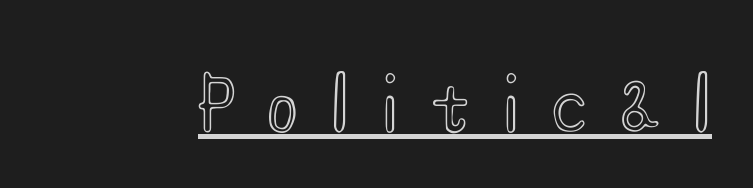
Q: Is the text italic (slanted)? A: No, it is upright.
Q: Is the text underlined? A: Yes.
Q: Is the spacing between letters normal or unusually wide? A: Unusually wide.
Q: Width (condensed, normal, or wide)? A: Wide.
Q: x-height? A: Small.
Q: Monospaced? A: No.
